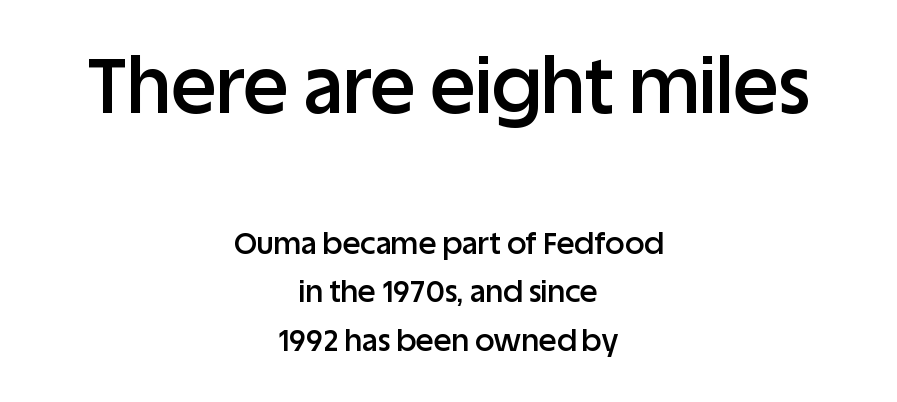
{"serif": "no", "italic": "no", "bold": "semi", "weight": "semibold", "width": "normal", "stroke_contrast": "low", "x_height": "large", "monospaced": "no", "underline": "no", "align": "center", "line_spacing": "normal", "line_spacing_ratio": 1.61, "letter_spacing": "normal", "letter_spacing_em": 0.0, "larger_block": "first", "size_ratio": 2.53, "glyph_px": 76}
